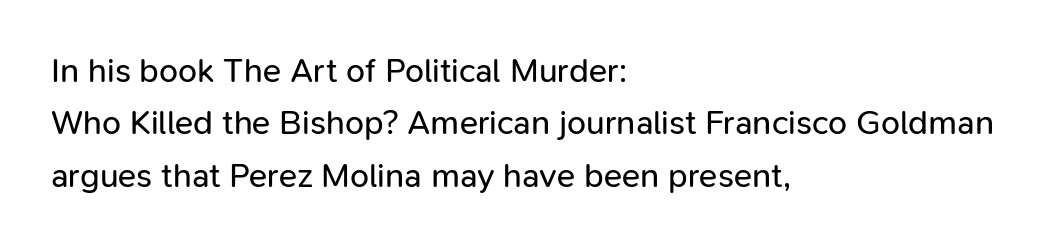
Does the type have serifs? No, each stem ends abruptly. The face used here is proportionally spaced, like ordinary book or web type. Summary of weight: not heavy and not bold. The passage is arranged the way most books set body copy — flush left. The vertical gap from one line to the next is medium.
